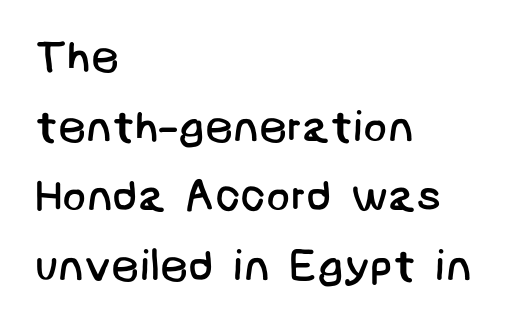
The face used here is a sans, in the tradition of grotesques and geometrics. Clear beneath every line of the passage. The weight tops out at a normal text grade. The gaps between neighbouring characters are ordinary and unremarkable. If you measured baseline to baseline, you'd find a middling distance.
